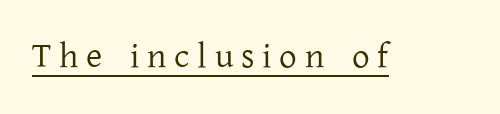
The image shows 35 px regular-weight serif type, upright; set unusually wide letter spacing (+0.22 em), underlined; low stroke contrast and a medium x-height.
